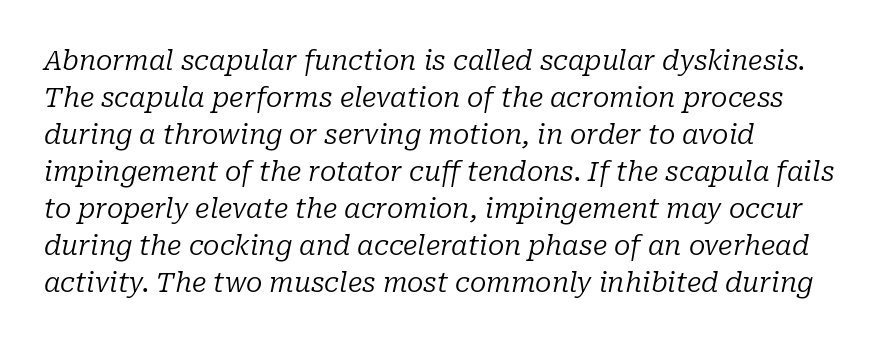
This sample uses an oblique cut, with every glyph tilted off the vertical. Tracking here is standard; glyphs follow each other at the usual distance. Notice how descenders clear the ascenders below comfortably — that's standard leading. Just letters on the line, the space beneath them empty. Ink coverage per letter is moderate at most.
